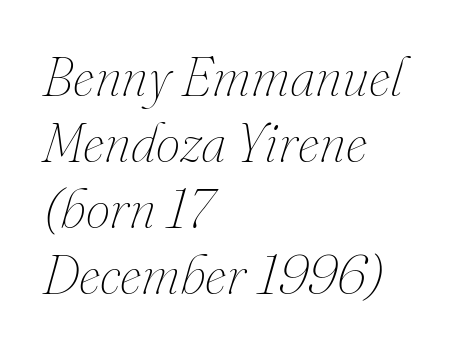
The image shows 55 px thin type, italic (leaning right); set left-aligned, line spacing 1.2x, normal letter spacing, not underlined; medium stroke contrast and a small x-height.
